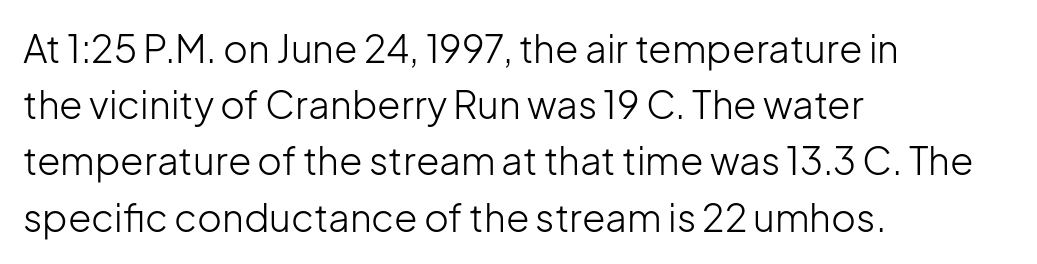
The image shows 38 px light sans-serif type, upright; set left-aligned, normal line spacing (1.48x), normal letter spacing, not underlined; low stroke contrast and a medium x-height.
